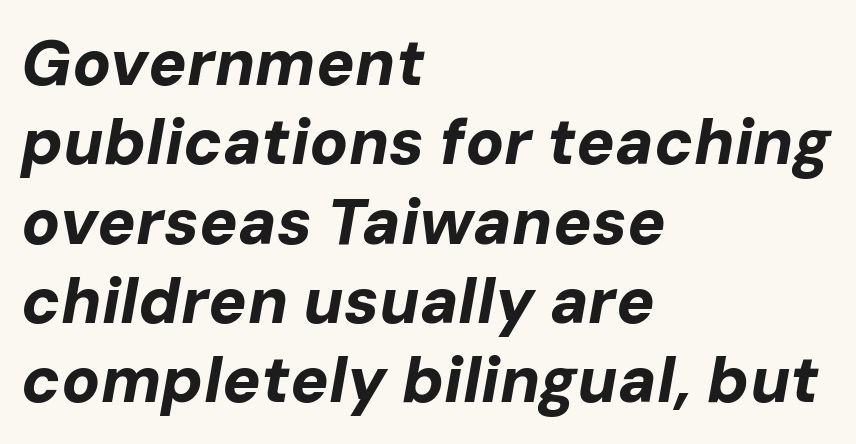
{"italic": "yes", "lean": "right", "slant_degrees": 10, "bold": "yes", "weight": "bold", "width": "normal", "stroke_contrast": "low", "x_height": "medium", "monospaced": "no", "underline": "no", "align": "left", "line_spacing_ratio": 1.24, "letter_spacing": "normal", "letter_spacing_em": 0.0, "glyph_px": 64}
